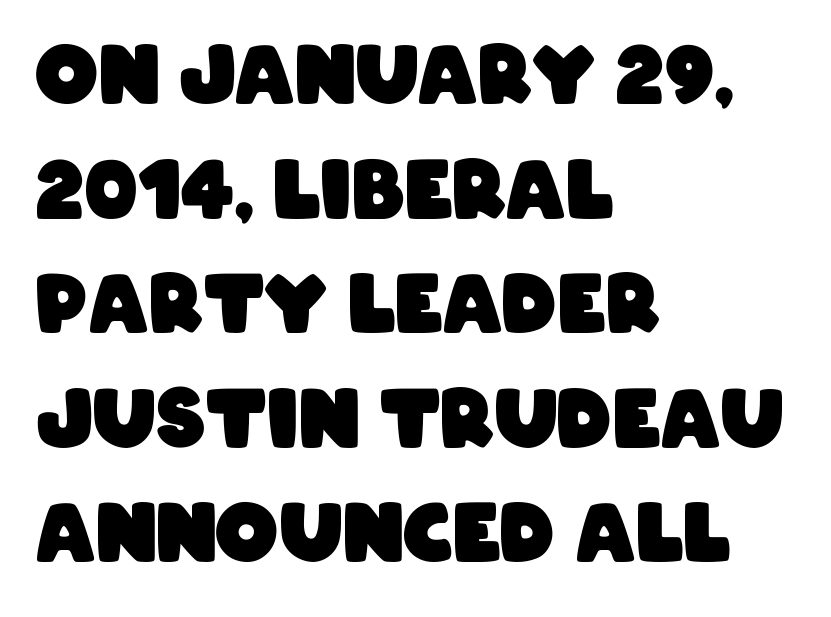
The gaps between neighbouring characters are ordinary and unremarkable. Honestly, there is no underline to notice here at all. Regular leading. Proportional: the letters do not fall into vertical columns. These lines stack with their left ends in a neat column. The passage shown is emphatically bold.
